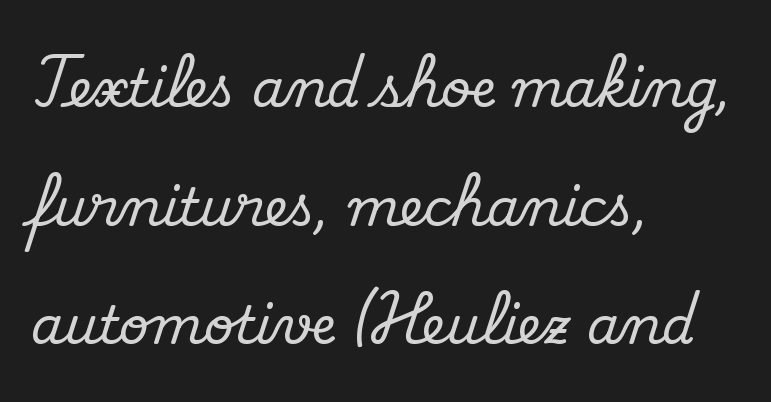
{"serif": "yes", "width": "normal", "stroke_contrast": "medium", "x_height": "small", "monospaced": "no", "underline": "no", "align": "left", "line_spacing": "loose", "line_spacing_ratio": 2.28, "letter_spacing": "normal", "letter_spacing_em": 0.0, "glyph_px": 52}
